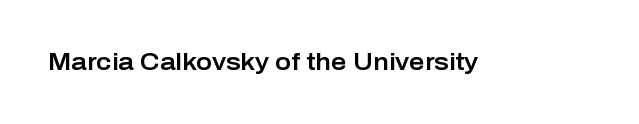
The image shows 24 px text type, upright; set normal letter spacing, not underlined.
